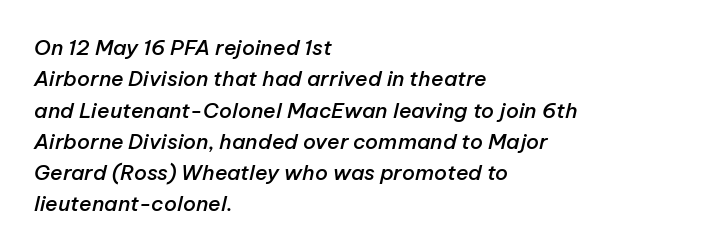
The image shows 21 px text type, italic (leaning right); set left-aligned, normal line spacing (1.49x), normal letter spacing, not underlined.
